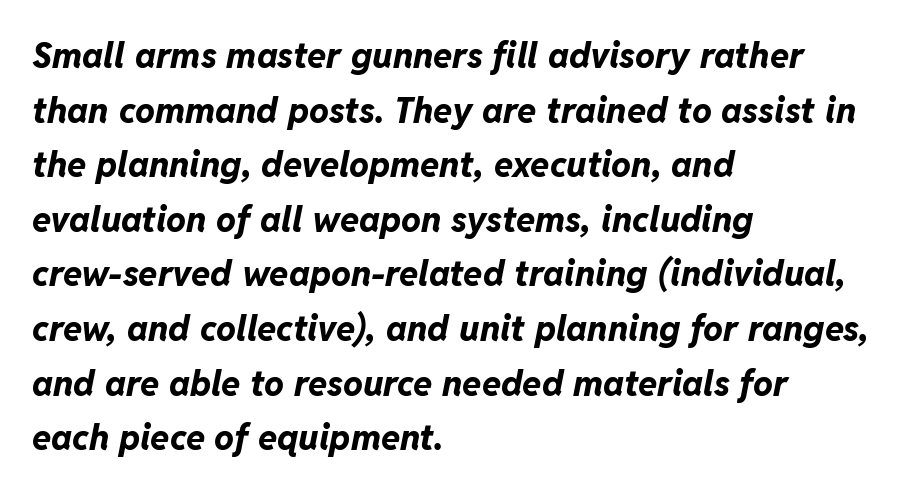
Italic: yes, the glyphs are oblique. The rendering anchors every line to the left-hand side. Heavy, bold letterforms. Spacing between characters is what you'd get straight out of the box.
